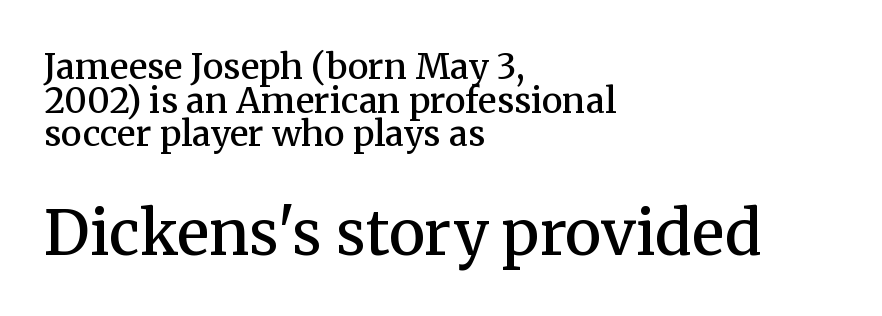
Q: Is the text bold? A: Semi-bold.
Q: Is the text italic (slanted)? A: No, it is upright.
Q: Is the typeface a serif or a sans-serif typeface? A: Serif.
Q: Is the text underlined? A: No.
Q: How is the paragraph aligned? A: Left-aligned.
Q: Is the spacing between letters normal or unusually wide? A: Normal.
Q: Is the spacing between lines tight, normal or loose? A: Tight.
Q: Which block of text is set in a larger size, the first (top) or the second (bottom)? A: The second (bottom) one.
Q: Width (condensed, normal, or wide)? A: Normal.
Q: Stroke contrast? A: Medium.
Q: x-height? A: Medium.
Q: Monospaced? A: No.
